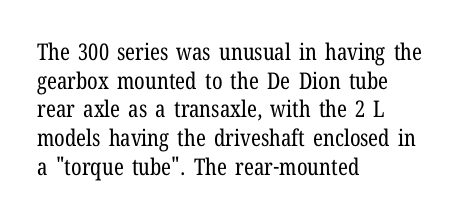
The lines sit at an ordinary, default distance from one another. The text block is weighted toward the left margin, trailing off unevenly rightward. Tracking value appears to be zero — textbook default spacing. Has an underline been added? It has not. Stroke mass is kept to a normal reading level or below.
